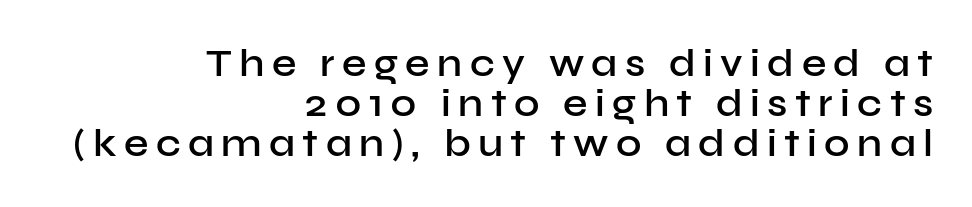
{"serif": "no", "italic": "no", "bold": "semi", "weight": "semibold", "width": "normal", "stroke_contrast": "low", "x_height": "medium", "monospaced": "no", "underline": "no", "align": "right", "line_spacing": "tight", "line_spacing_ratio": 1.03, "glyph_px": 39}
